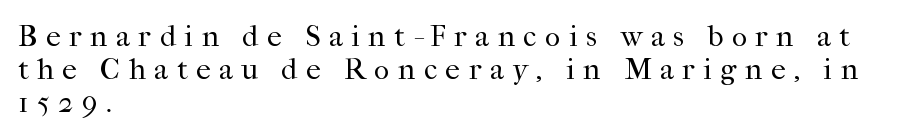
The image shows 30 px regular-weight serif type, upright; set left-aligned, tight line spacing (1.1x), unusually wide letter spacing (+0.28 em), not underlined; high stroke contrast and a medium x-height.
